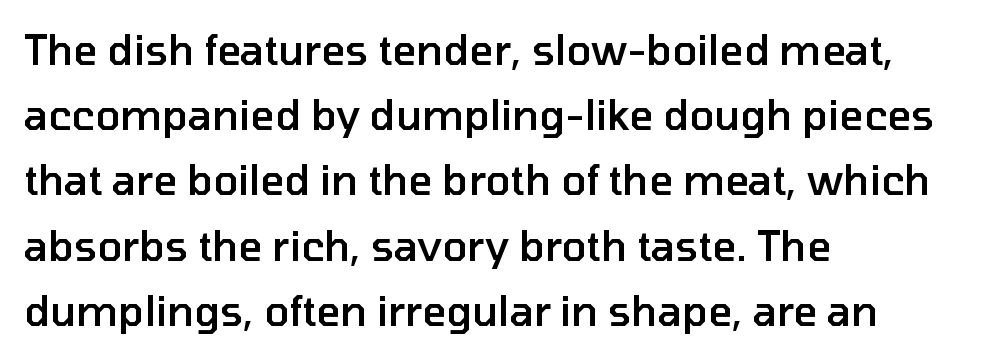
The image shows 41 px semibold sans-serif type, upright; set left-aligned, normal line spacing (1.59x), normal letter spacing, not underlined; low stroke contrast and a medium x-height.
